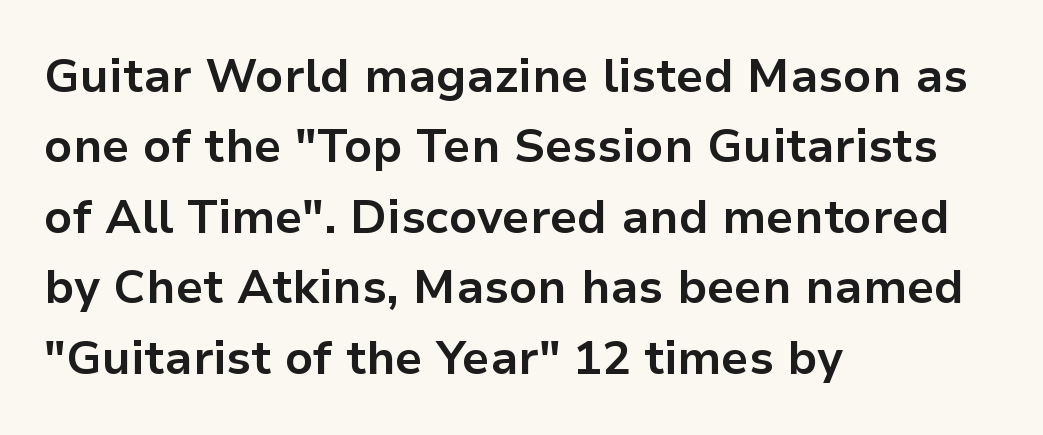
The image shows 47 px bold sans-serif type, upright; set left-aligned, normal line spacing (1.5x), normal letter spacing, not underlined; low stroke contrast and a medium x-height.
